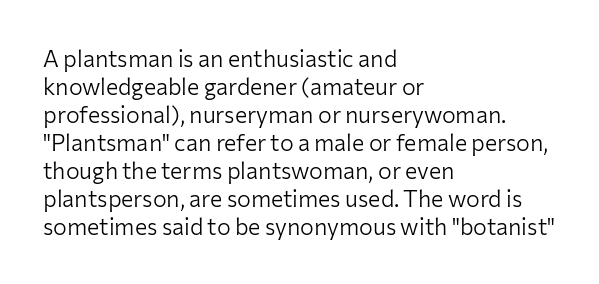
Every stem runs plumb, perpendicular to the baseline. Layout note: lines flush left. Decoration check: the copy has no underline. Short note: letters normally spaced.
